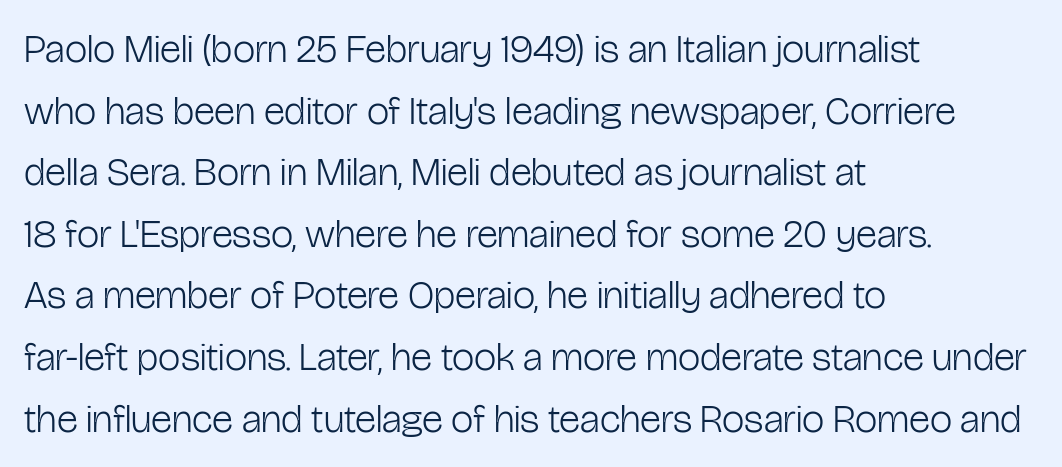
The image shows 40 px light, condensed sans-serif type, upright; set left-aligned, normal line spacing (1.54x), normal letter spacing, not underlined; low stroke contrast and a medium x-height.
